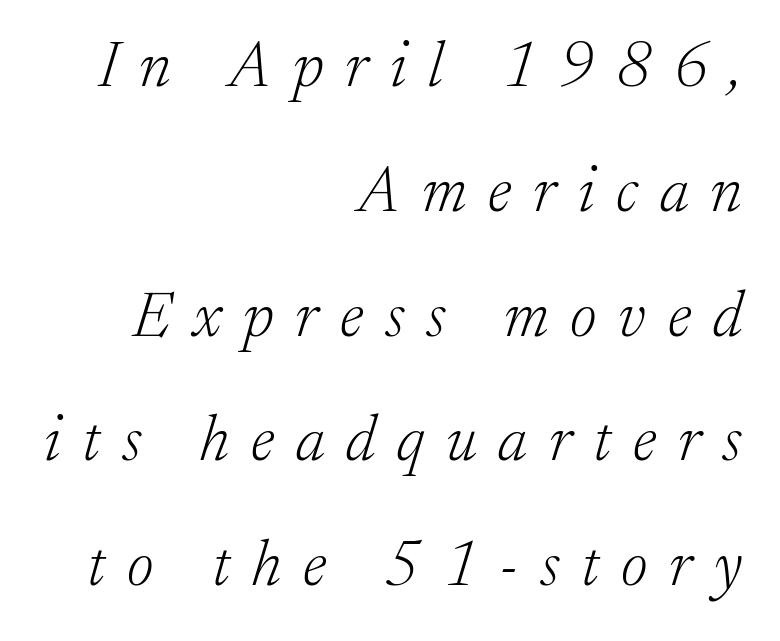
The image shows 64 px light serif type, italic (leaning right); set right-aligned, loose line spacing (1.95x), unusually wide letter spacing (+0.34 em), not underlined; low stroke contrast and a medium x-height.
